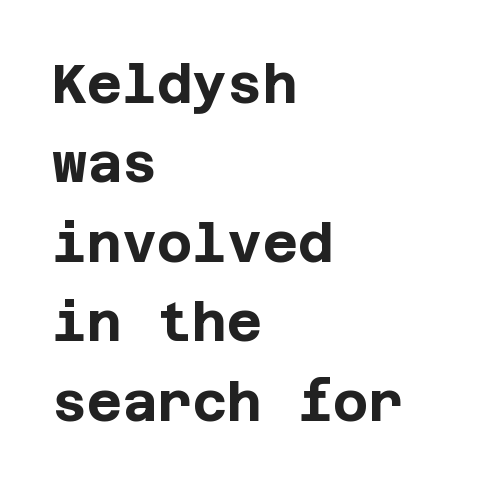
Q: Is the text bold? A: Yes.
Q: Is the text italic (slanted)? A: No, it is upright.
Q: Is the typeface a serif or a sans-serif typeface? A: Sans-serif.
Q: Is the text underlined? A: No.
Q: How is the paragraph aligned? A: Left-aligned.
Q: Is the spacing between letters normal or unusually wide? A: Normal.
Q: Is the spacing between lines tight, normal or loose? A: Normal.
Q: Width (condensed, normal, or wide)? A: Normal.
Q: Stroke contrast? A: Low.
Q: x-height? A: Large.
